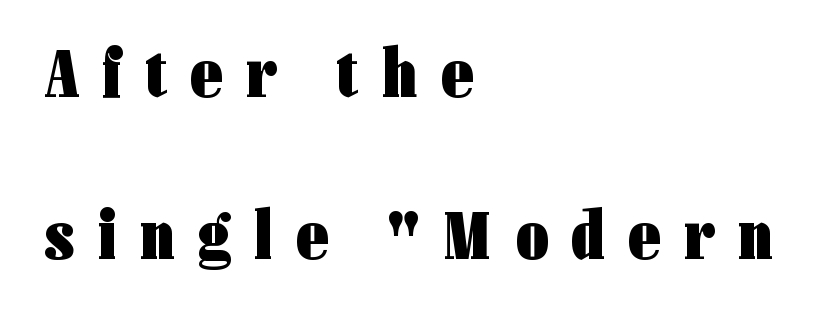
The image shows 70 px heavy, condensed sans-serif type, upright; set left-aligned, loose line spacing (2.31x), unusually wide letter spacing (+0.34 em), not underlined; low stroke contrast and a medium x-height.
